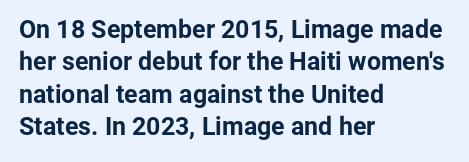
{"italic": "no", "bold": "yes", "underline": "no", "align": "left", "line_spacing": "normal", "line_spacing_ratio": 1.3, "letter_spacing": "normal", "letter_spacing_em": 0.0, "glyph_px": 25}
